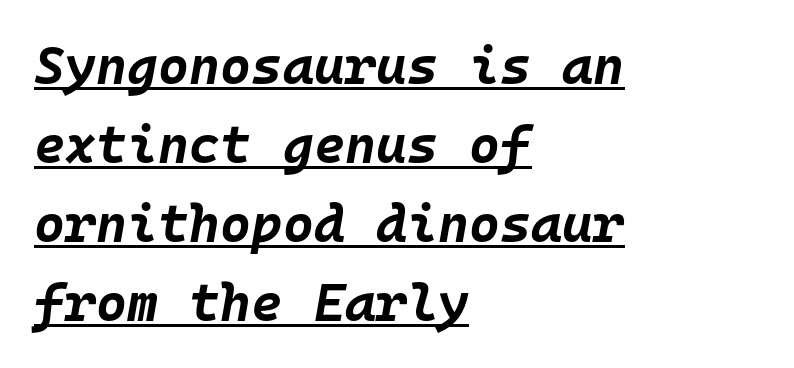
The image shows 53 px bold type, italic (leaning right), monospaced; set left-aligned, normal line spacing (1.49x), normal letter spacing, underlined; low stroke contrast and a large x-height.
